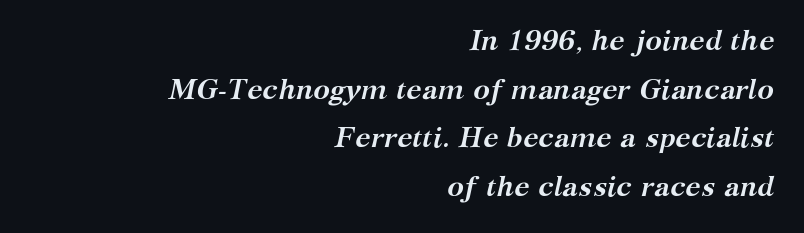
Q: Is the text bold? A: Yes.
Q: Is the text italic (slanted)? A: Yes, it leans right by about 12 degrees.
Q: Is the typeface a serif or a sans-serif typeface? A: Serif.
Q: Is the text underlined? A: No.
Q: How is the paragraph aligned? A: Right-aligned.
Q: Is the spacing between letters normal or unusually wide? A: Normal.
Q: Width (condensed, normal, or wide)? A: Normal.
Q: Stroke contrast? A: Medium.
Q: x-height? A: Medium.
Q: Monospaced? A: No.
